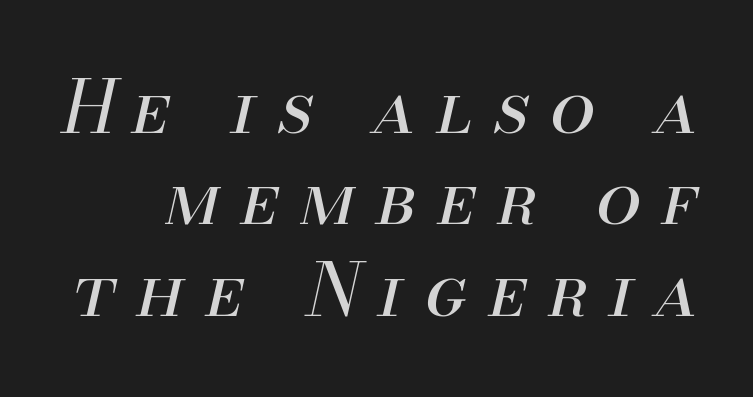
The image shows 72 px regular-weight type, italic (leaning right); set normal line spacing (1.27x), unusually wide letter spacing (+0.29 em), not underlined; medium stroke contrast and a small x-height.
